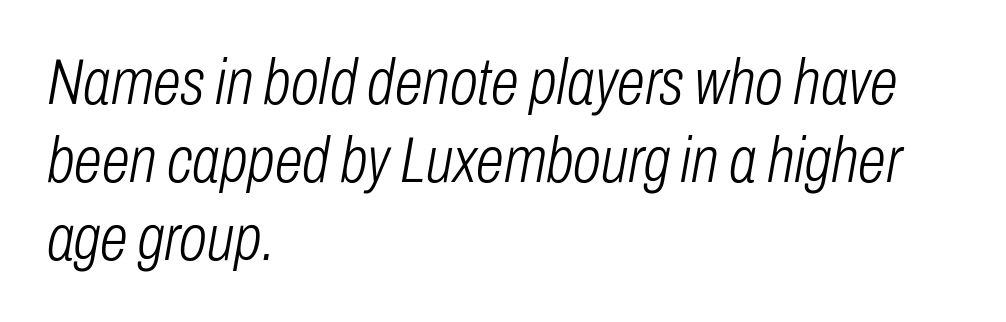
Clear beneath every line of the passage. Summary of weight: not heavy and not bold. Alignment: flush left. The rendering keeps characters at their native spacing.
